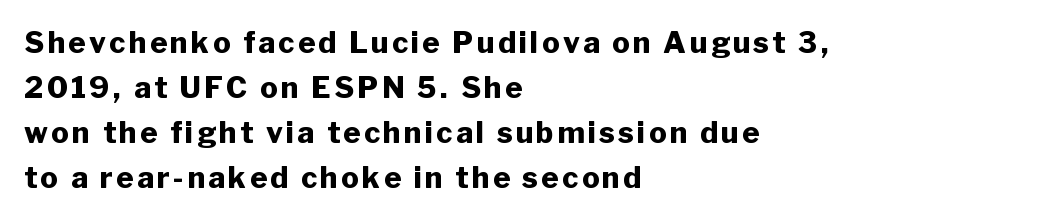
{"serif": "no", "italic": "no", "bold": "yes", "weight": "heavy", "width": "normal", "stroke_contrast": "low", "x_height": "medium", "monospaced": "no", "underline": "no", "align": "left", "line_spacing": "normal", "line_spacing_ratio": 1.55, "glyph_px": 29}
